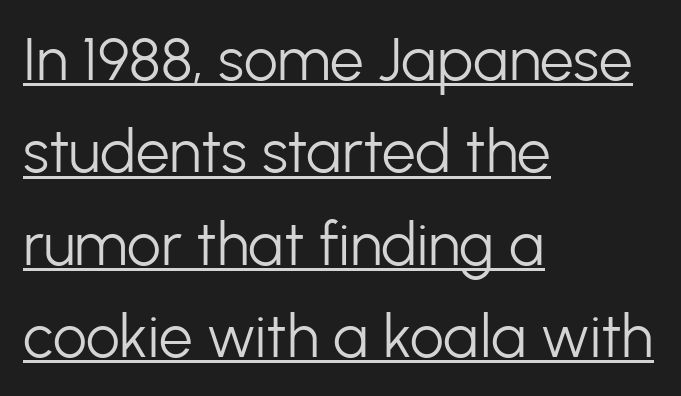
The image shows 60 px light sans-serif type, upright; set left-aligned, normal line spacing (1.54x), normal letter spacing, underlined; low stroke contrast and a medium x-height.
